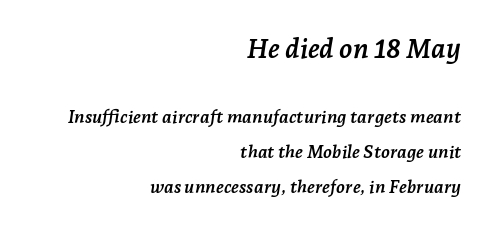
{"italic": "yes", "lean": "right", "slant_degrees": 7, "bold": "yes", "underline": "no", "align": "right", "line_spacing": "loose", "line_spacing_ratio": 1.94, "letter_spacing": "normal", "letter_spacing_em": 0.0, "larger_block": "first", "size_ratio": 1.5, "glyph_px": 27}
